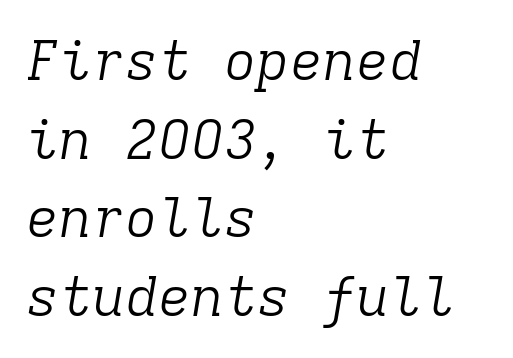
{"serif": "yes", "italic": "yes", "lean": "right", "slant_degrees": 9, "bold": "no", "weight": "light", "width": "normal", "stroke_contrast": "low", "x_height": "medium", "monospaced": "yes", "underline": "no", "align": "left", "line_spacing": "normal", "line_spacing_ratio": 1.43, "letter_spacing": "normal", "letter_spacing_em": 0.0, "glyph_px": 55}
